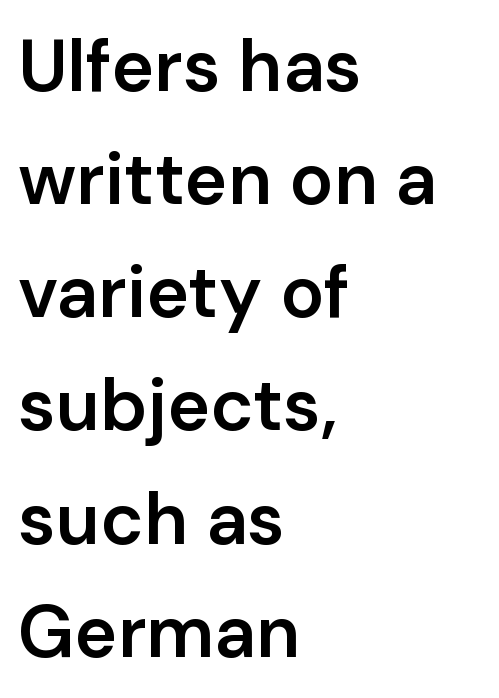
Plain, unruled lines of type. These words are printed semibold, heavier than regular yet not bold. To sum up the face: it is a sans, with no serifs. The text block is weighted toward the left margin, trailing off unevenly rightward. Tracking here is standard; glyphs follow each other at the usual distance.
